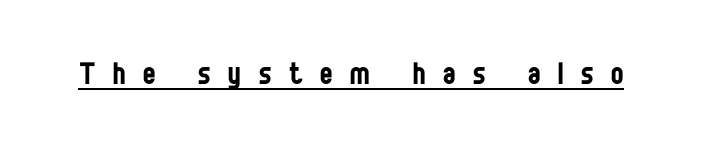
Q: Is the text bold? A: No.
Q: Is the text italic (slanted)? A: No, it is upright.
Q: Is the typeface a serif or a sans-serif typeface? A: Sans-serif.
Q: Is the text underlined? A: Yes.
Q: Is the spacing between letters normal or unusually wide? A: Unusually wide.
Q: Width (condensed, normal, or wide)? A: Condensed.
Q: Stroke contrast? A: Low.
Q: x-height? A: Large.
Q: Monospaced? A: No.
